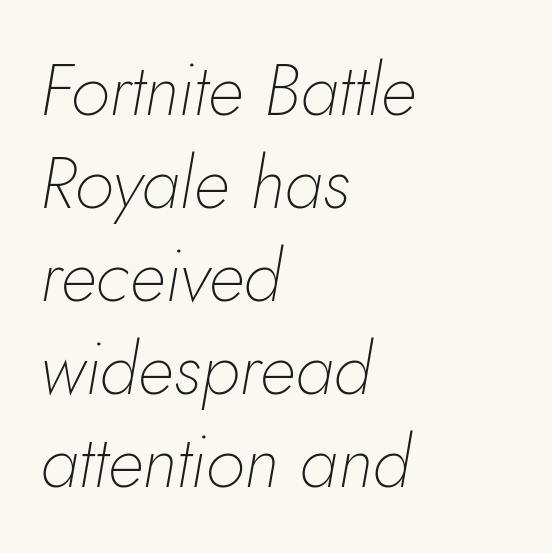
The image shows 72 px thin type, italic (leaning right); set left-aligned, normal line spacing (1.29x), normal letter spacing, not underlined; low stroke contrast and a small x-height.
